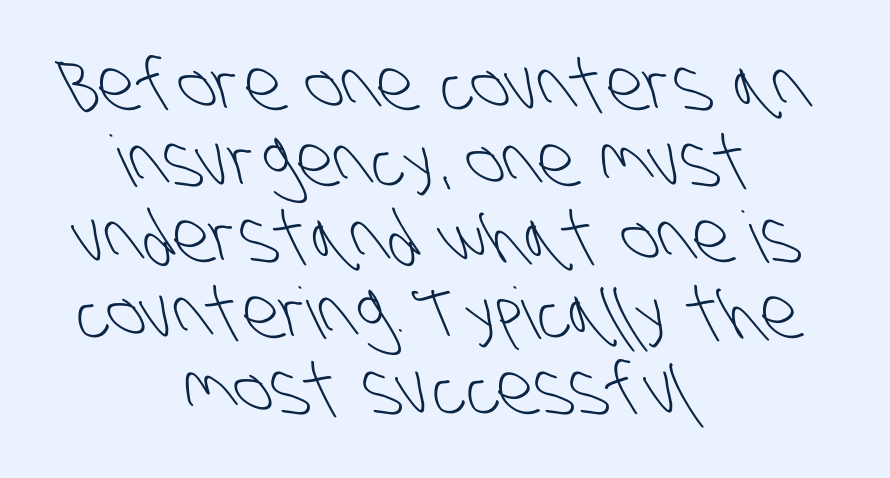
Q: Is the text bold? A: No.
Q: Is the typeface a serif or a sans-serif typeface? A: Sans-serif.
Q: Is the text underlined? A: No.
Q: How is the paragraph aligned? A: Centered.
Q: Is the spacing between letters normal or unusually wide? A: Normal.
Q: Is the spacing between lines tight, normal or loose? A: Tight.
Q: Width (condensed, normal, or wide)? A: Condensed.
Q: Stroke contrast? A: Low.
Q: x-height? A: Large.
Q: Monospaced? A: No.
